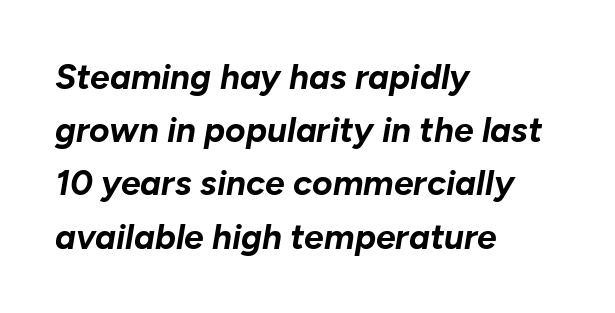
The image shows 35 px bold type, italic (leaning right); set left-aligned, normal line spacing (1.52x), normal letter spacing, not underlined; low stroke contrast and a medium x-height.
